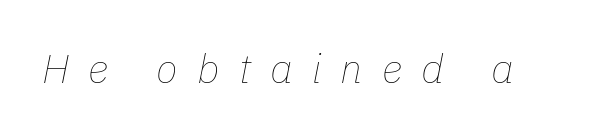
The image shows 40 px thin type, italic (leaning right); set unusually wide letter spacing (+0.48 em), not underlined; low stroke contrast and a medium x-height.
